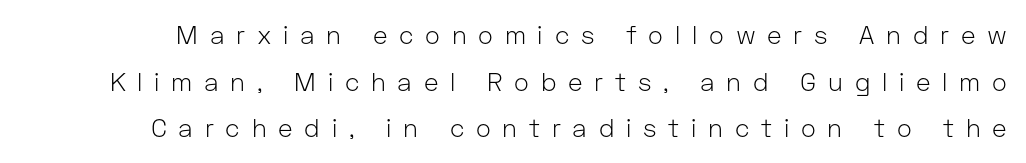
Any mark beneath the type? The region is blank. The gaps between neighbouring characters are conspicuously large. Unlike italic type, these characters show no tilt at all. The weight tops out at a normal text grade.
